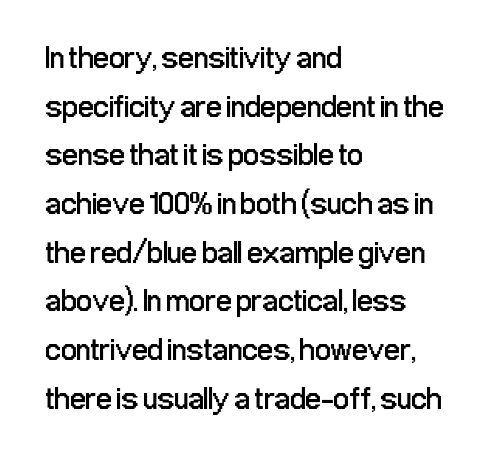
{"serif": "no", "italic": "no", "bold": "no", "weight": "regular", "width": "condensed", "stroke_contrast": "low", "x_height": "medium", "monospaced": "no", "underline": "no", "align": "left", "line_spacing": "normal", "line_spacing_ratio": 1.57, "letter_spacing": "normal", "letter_spacing_em": 0.0, "glyph_px": 31}
